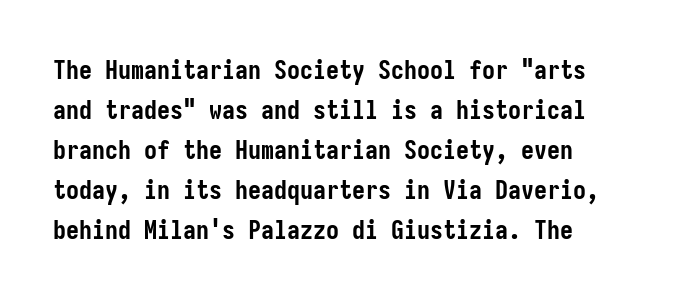
Does the leading feel generous? No, just average. Characters remain perfectly vertical along every line. Compared with an ordinary text face, these strokes are far heavier — a full bold. Look at the tracking — it's just the regular setting, nothing added.
